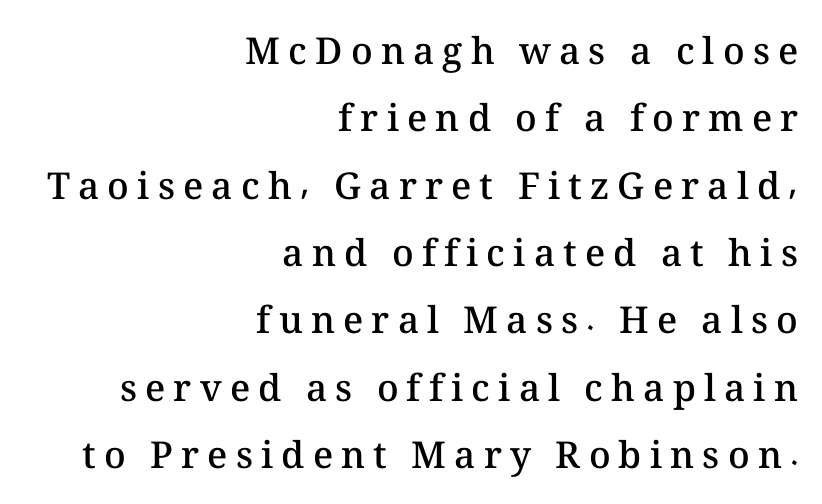
{"italic": "no", "bold": "semi", "weight": "semibold", "width": "normal", "stroke_contrast": "medium", "x_height": "medium", "monospaced": "no", "underline": "no", "align": "right", "line_spacing_ratio": 1.82, "letter_spacing": "wide", "letter_spacing_em": 0.22, "glyph_px": 37}
